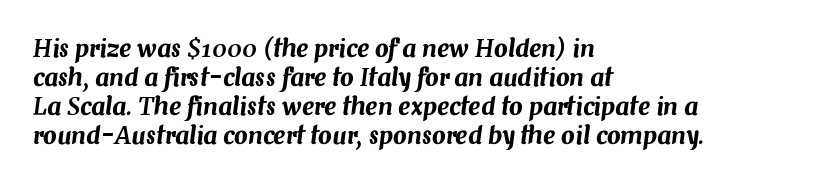
The image shows 24 px text type, italic (leaning right); set left-aligned, line spacing 1.21x, normal letter spacing, not underlined.
